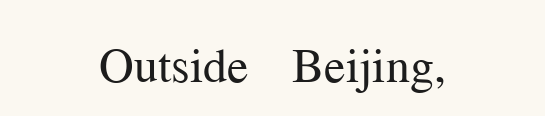
Check the space under the baseline: it is left empty. Do the letters lean? They stand straight. This sample uses plain, unmodified letter spacing. The type family on display is of the serif kind.
